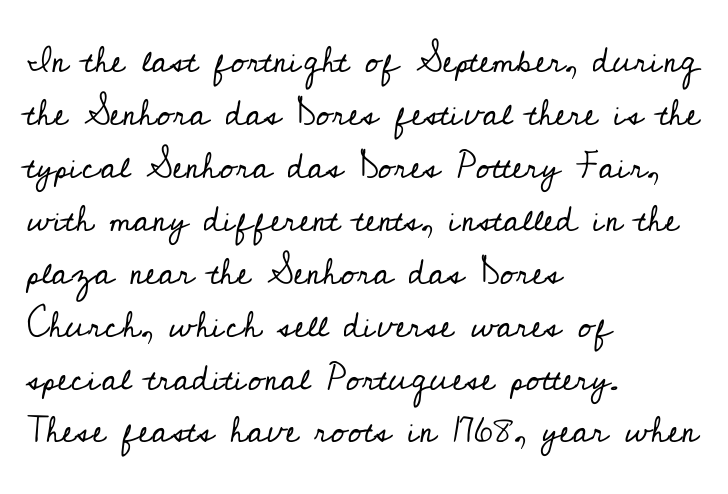
The image shows 36 px regular-weight serif type; set left-aligned, normal line spacing (1.47x), normal letter spacing, not underlined; low stroke contrast and a small x-height.
